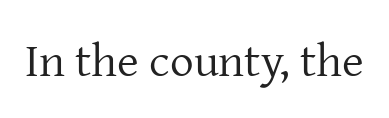
Q: Is the text bold? A: No.
Q: Is the text italic (slanted)? A: No, it is upright.
Q: Is the typeface a serif or a sans-serif typeface? A: Serif.
Q: Is the text underlined? A: No.
Q: Is the spacing between letters normal or unusually wide? A: Normal.
Q: Width (condensed, normal, or wide)? A: Normal.
Q: Stroke contrast? A: Low.
Q: x-height? A: Medium.
Q: Monospaced? A: No.
